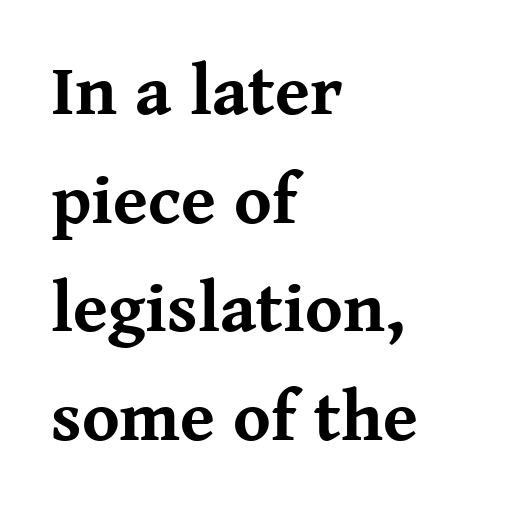
{"serif": "yes", "italic": "no", "bold": "yes", "weight": "bold", "width": "normal", "stroke_contrast": "medium", "x_height": "medium", "monospaced": "no", "underline": "no", "align": "left", "line_spacing": "normal", "line_spacing_ratio": 1.53, "letter_spacing": "normal", "letter_spacing_em": 0.0, "glyph_px": 71}
